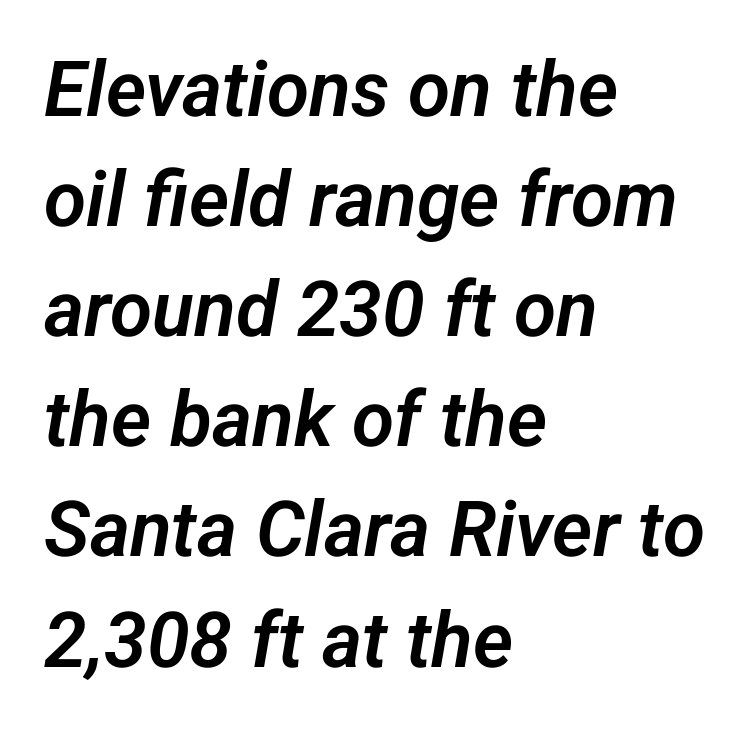
The image shows 77 px sans-serif type; set left-aligned, normal line spacing (1.43x), normal letter spacing, not underlined; low stroke contrast and a medium x-height.
